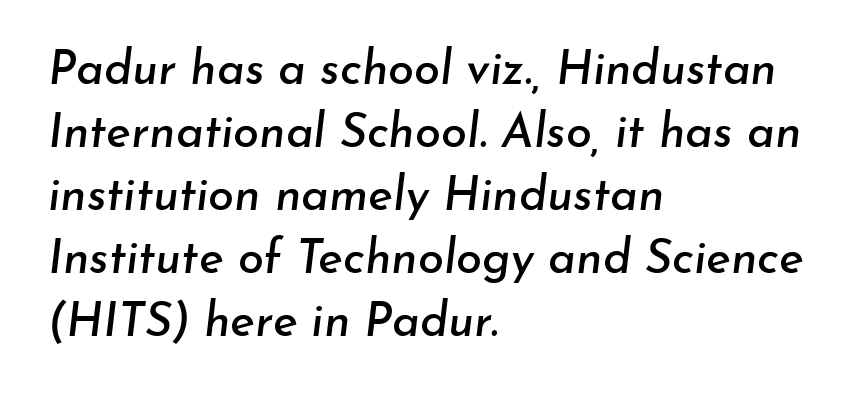
{"italic": "yes", "lean": "right", "slant_degrees": 7, "width": "normal", "stroke_contrast": "low", "x_height": "small", "monospaced": "no", "underline": "no", "align": "left", "line_spacing": "normal", "line_spacing_ratio": 1.34, "letter_spacing": "normal", "letter_spacing_em": 0.0, "glyph_px": 47}
